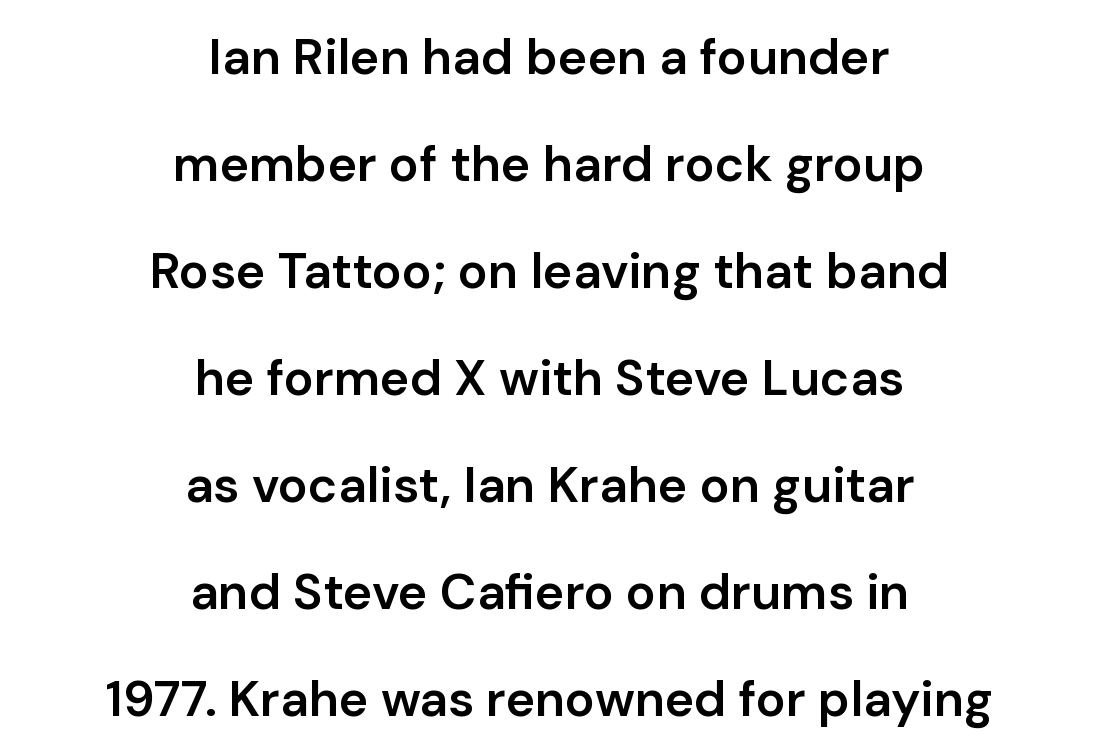
The image shows 50 px semibold sans-serif type, upright; set centered, loose line spacing (2.14x), normal letter spacing, not underlined; low stroke contrast and a medium x-height.
